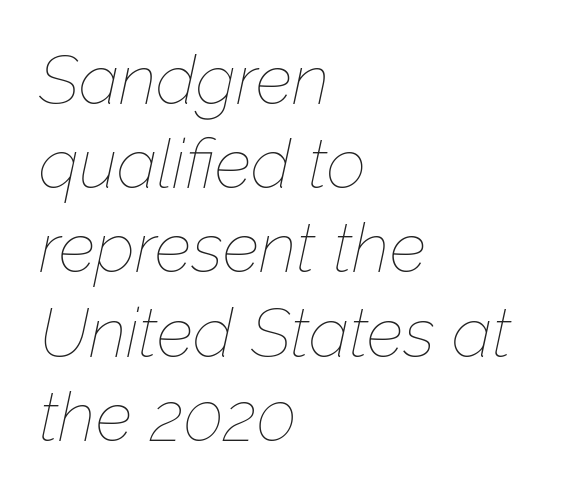
Q: Is the text bold? A: No.
Q: Is the text italic (slanted)? A: Yes, it leans right by about 12 degrees.
Q: Is the text underlined? A: No.
Q: How is the paragraph aligned? A: Left-aligned.
Q: Is the spacing between letters normal or unusually wide? A: Normal.
Q: Width (condensed, normal, or wide)? A: Normal.
Q: Stroke contrast? A: Low.
Q: x-height? A: Medium.
Q: Monospaced? A: No.
